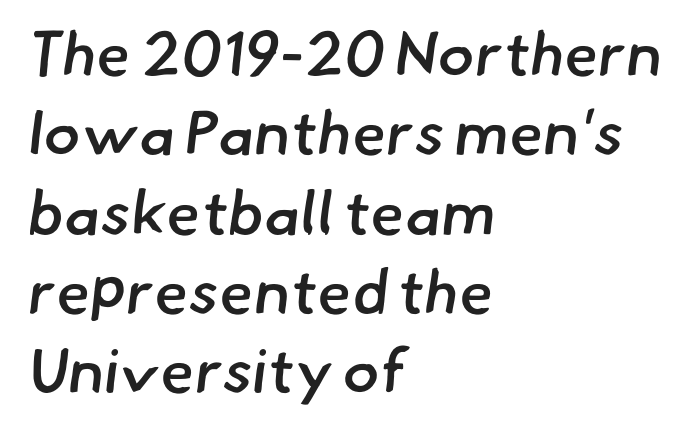
Caption: standard tracking, unaltered. Nope, no serifs anywhere on these letters. A fair bit of extra ink — the face is semibold, not bold. The space beneath each line is pristine and unruled. Here the designer chose a conventional face with non-uniform glyph widths. Vertical spacing — default.
